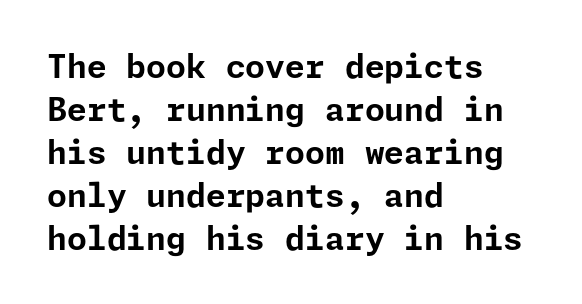
{"serif": "no", "italic": "no", "bold": "yes", "weight": "bold", "width": "normal", "stroke_contrast": "low", "x_height": "medium", "underline": "no", "align": "left", "line_spacing": "normal", "line_spacing_ratio": 1.34, "letter_spacing": "normal", "letter_spacing_em": 0.0, "glyph_px": 32}
